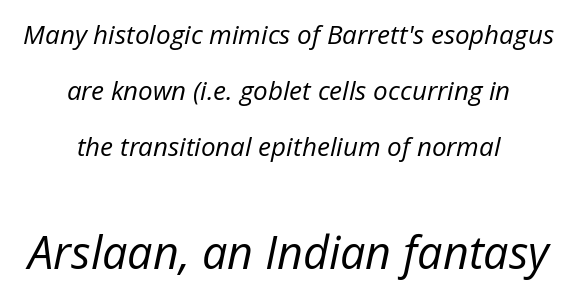
Q: Is the text bold? A: No.
Q: Is the text italic (slanted)? A: Yes, it leans right by about 12 degrees.
Q: Is the text underlined? A: No.
Q: How is the paragraph aligned? A: Centered.
Q: Is the spacing between letters normal or unusually wide? A: Normal.
Q: Is the spacing between lines tight, normal or loose? A: Loose.
Q: Which block of text is set in a larger size, the first (top) or the second (bottom)? A: The second (bottom) one.
Q: Width (condensed, normal, or wide)? A: Normal.
Q: Stroke contrast? A: Low.
Q: x-height? A: Medium.
Q: Monospaced? A: No.
